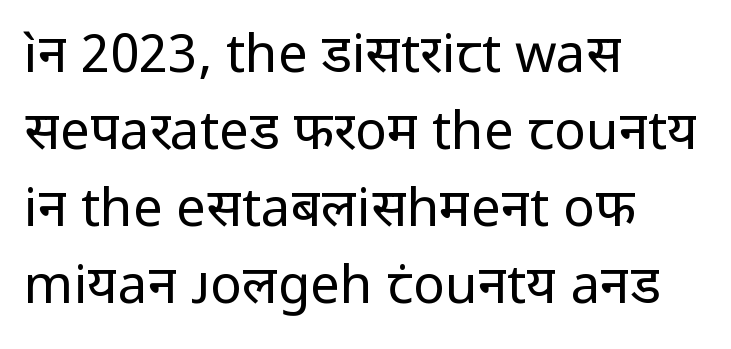
{"serif": "no", "italic": "no", "bold": "no", "weight": "regular", "width": "normal", "stroke_contrast": "low", "x_height": "medium", "monospaced": "no", "underline": "no", "align": "left", "line_spacing": "normal", "line_spacing_ratio": 1.45, "letter_spacing": "normal", "letter_spacing_em": 0.0, "glyph_px": 53}
